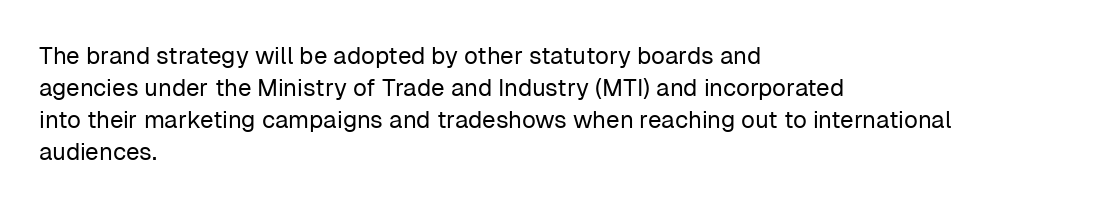
{"italic": "no", "bold": "no", "underline": "no", "align": "left", "line_spacing": "normal", "line_spacing_ratio": 1.33, "letter_spacing": "normal", "letter_spacing_em": 0.0, "glyph_px": 24}
